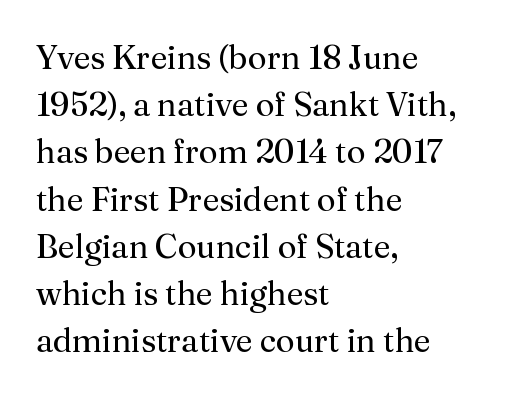
Q: Is the text bold? A: No.
Q: Is the text italic (slanted)? A: No, it is upright.
Q: Is the typeface a serif or a sans-serif typeface? A: Serif.
Q: Is the text underlined? A: No.
Q: How is the paragraph aligned? A: Left-aligned.
Q: Is the spacing between letters normal or unusually wide? A: Normal.
Q: Is the spacing between lines tight, normal or loose? A: Normal.
Q: Width (condensed, normal, or wide)? A: Normal.
Q: Stroke contrast? A: Medium.
Q: x-height? A: Medium.
Q: Monospaced? A: No.
